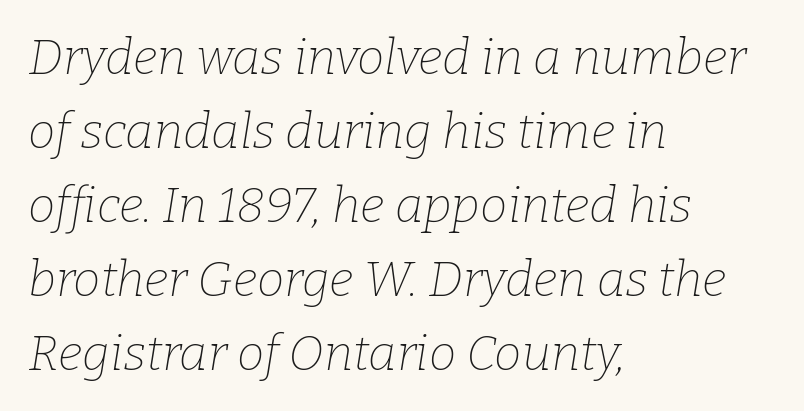
The image shows 49 px thin serif type, italic (leaning right); set left-aligned, normal line spacing (1.51x), normal letter spacing, not underlined; low stroke contrast and a medium x-height.
